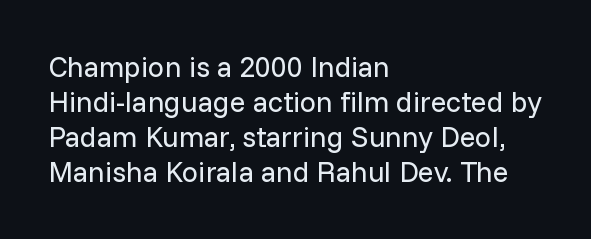
Q: Is the text bold? A: No.
Q: Is the text italic (slanted)? A: No, it is upright.
Q: Is the typeface a serif or a sans-serif typeface? A: Sans-serif.
Q: Is the text underlined? A: No.
Q: How is the paragraph aligned? A: Left-aligned.
Q: Is the spacing between letters normal or unusually wide? A: Normal.
Q: Width (condensed, normal, or wide)? A: Normal.
Q: Stroke contrast? A: Low.
Q: x-height? A: Medium.
Q: Monospaced? A: No.
